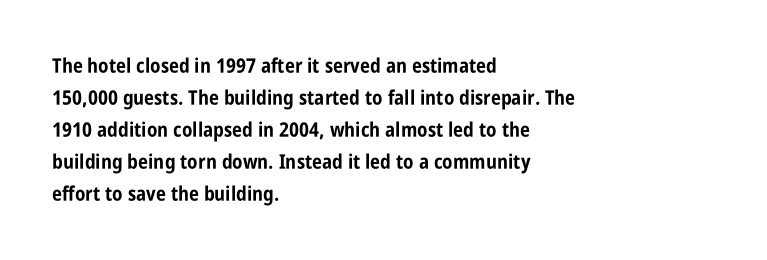
Q: Is the text bold? A: Yes.
Q: Is the text italic (slanted)? A: No, it is upright.
Q: Is the text underlined? A: No.
Q: How is the paragraph aligned? A: Left-aligned.
Q: Is the spacing between letters normal or unusually wide? A: Normal.
Q: Is the spacing between lines tight, normal or loose? A: Normal.
